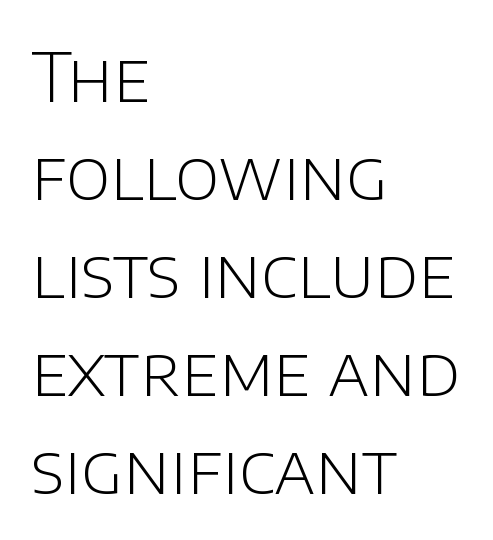
The image shows 68 px light sans-serif type, upright; set left-aligned, normal line spacing (1.44x), normal letter spacing, not underlined; low stroke contrast and a large x-height.
